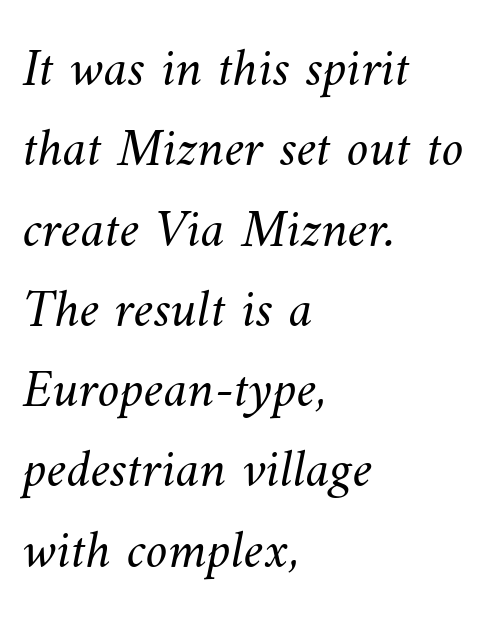
{"bold": "no", "weight": "light", "width": "normal", "stroke_contrast": "medium", "x_height": "small", "monospaced": "no", "underline": "no", "align": "left", "line_spacing": "normal", "line_spacing_ratio": 1.46, "letter_spacing": "normal", "letter_spacing_em": 0.0, "glyph_px": 55}
